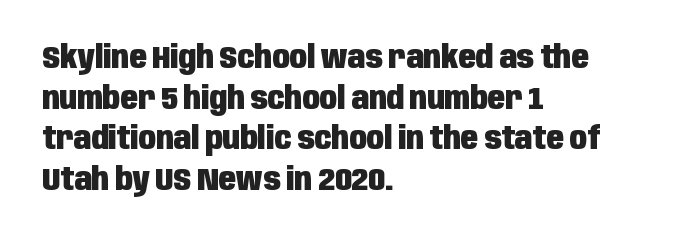
The image shows 32 px heavy, condensed sans-serif type, upright; set left-aligned, normal line spacing (1.27x), normal letter spacing, not underlined; low stroke contrast and a large x-height.
